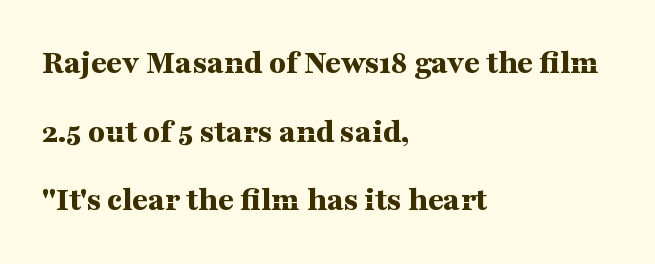
{"serif": "yes", "italic": "no", "bold": "yes", "weight": "bold", "width": "wide", "stroke_contrast": "medium", "x_height": "medium", "monospaced": "no", "underline": "no", "align": "left", "line_spacing": "loose", "line_spacing_ratio": 2.02, "letter_spacing": "normal", "letter_spacing_em": 0.0, "glyph_px": 34}
